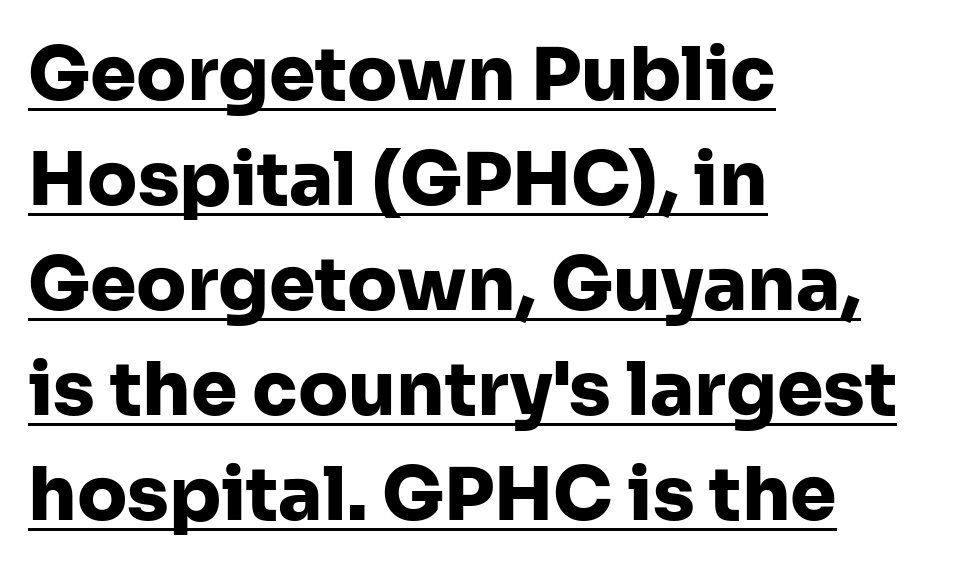
The image shows 74 px heavy sans-serif type, upright; set left-aligned, normal line spacing (1.42x), normal letter spacing, underlined; low stroke contrast and a medium x-height.
